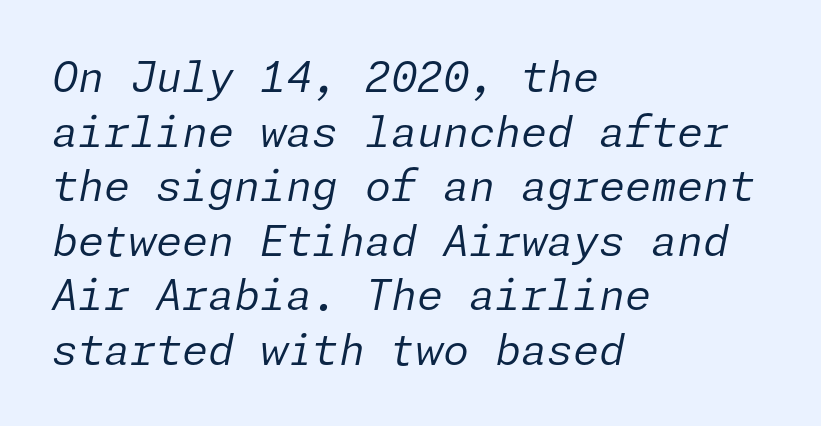
Q: Is the text bold? A: No.
Q: Is the text italic (slanted)? A: Yes, it leans right by about 11 degrees.
Q: Is the text underlined? A: No.
Q: How is the paragraph aligned? A: Left-aligned.
Q: Is the spacing between letters normal or unusually wide? A: Normal.
Q: Is the spacing between lines tight, normal or loose? A: Normal.
Q: Width (condensed, normal, or wide)? A: Normal.
Q: Stroke contrast? A: Low.
Q: x-height? A: Medium.
